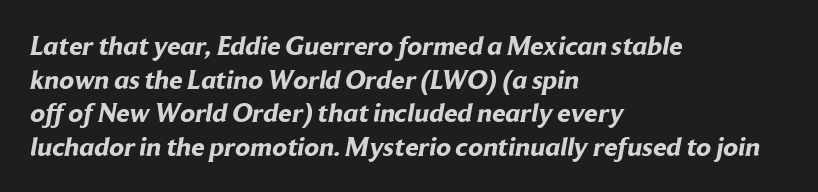
{"bold": "yes", "underline": "no", "align": "left", "line_spacing": "normal", "line_spacing_ratio": 1.25, "letter_spacing": "normal", "letter_spacing_em": 0.0, "glyph_px": 27}
